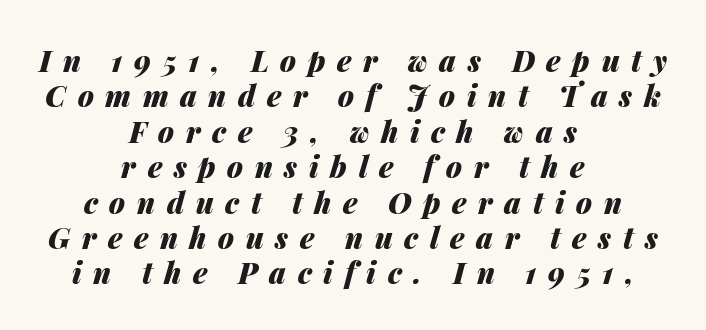
{"italic": "yes", "lean": "right", "slant_degrees": 14, "bold": "yes", "weight": "heavy", "width": "normal", "stroke_contrast": "medium", "x_height": "medium", "monospaced": "no", "underline": "no", "align": "center", "line_spacing_ratio": 1.22, "letter_spacing": "wide", "letter_spacing_em": 0.4, "glyph_px": 29}
